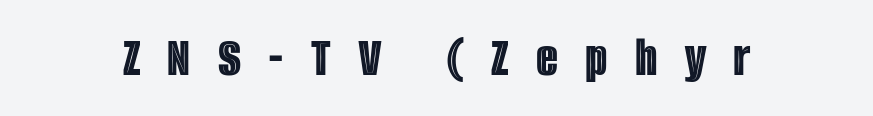
{"italic": "no", "width": "condensed", "x_height": "large", "monospaced": "no", "underline": "no", "letter_spacing": "wide", "letter_spacing_em": 0.48, "glyph_px": 57}
